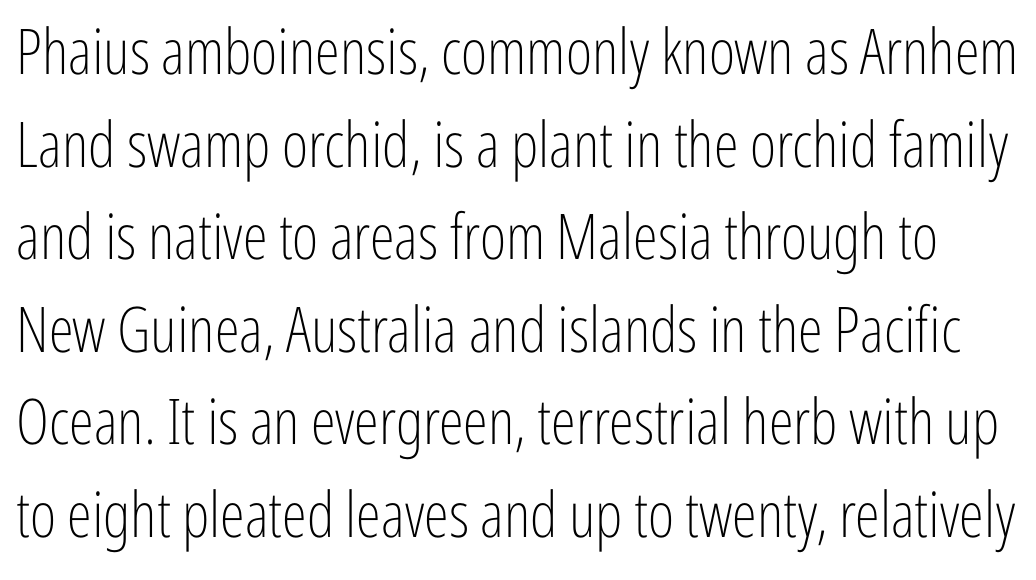
{"serif": "no", "italic": "no", "bold": "no", "weight": "light", "width": "condensed", "stroke_contrast": "low", "x_height": "medium", "monospaced": "no", "underline": "no", "line_spacing": "normal", "line_spacing_ratio": 1.47, "letter_spacing": "normal", "letter_spacing_em": 0.0, "glyph_px": 63}
